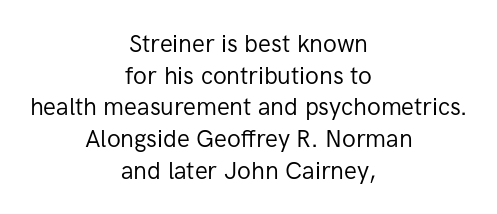
Q: Is the text bold? A: No.
Q: Is the text italic (slanted)? A: No, it is upright.
Q: Is the text underlined? A: No.
Q: How is the paragraph aligned? A: Centered.
Q: Is the spacing between letters normal or unusually wide? A: Normal.
Q: Is the spacing between lines tight, normal or loose? A: Normal.
